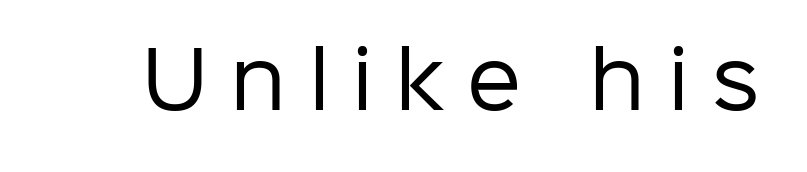
{"serif": "no", "italic": "no", "bold": "no", "weight": "regular", "width": "normal", "stroke_contrast": "low", "x_height": "medium", "monospaced": "no", "underline": "no", "letter_spacing": "wide", "letter_spacing_em": 0.29, "glyph_px": 77}
